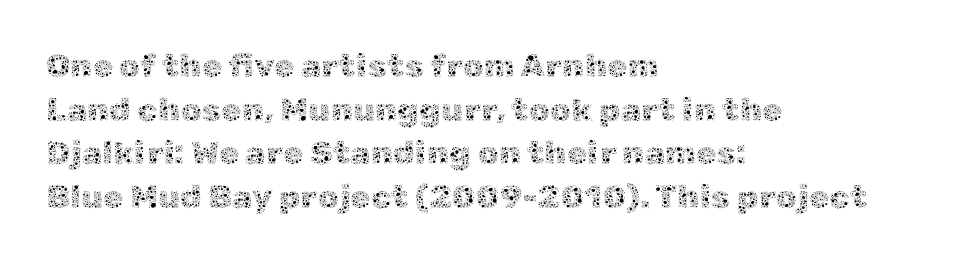
In terms of leading, this rendering sits right in the middle. This sample is left-justified, so line endings fall wherever the words run out. How are the letters spaced? Ordinarily, with no added tracking. Note the varied advance widths — an 'i' is clearly narrower than an 'm'. Letters rest on an invisible, unmarked baseline. Designer's note — italics off, roman on.
